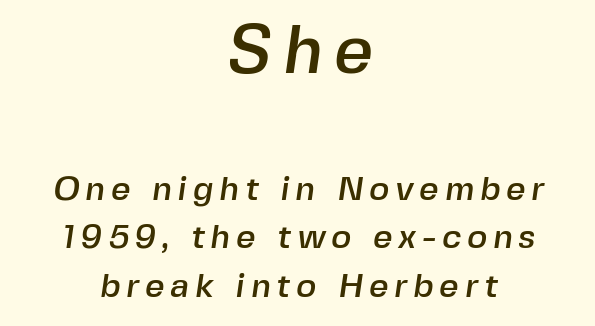
Q: Is the typeface a serif or a sans-serif typeface? A: Sans-serif.
Q: Is the text underlined? A: No.
Q: How is the paragraph aligned? A: Centered.
Q: Is the spacing between lines tight, normal or loose? A: Normal.
Q: Which block of text is set in a larger size, the first (top) or the second (bottom)? A: The first (top) one.
Q: Width (condensed, normal, or wide)? A: Normal.
Q: x-height? A: Medium.
Q: Monospaced? A: No.
